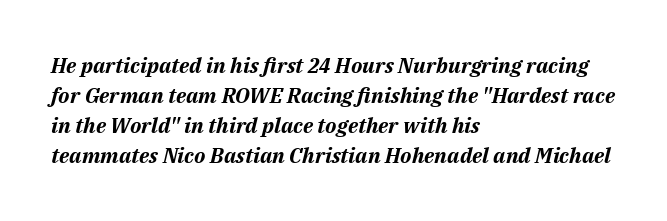
Honestly, the letter spacing is just normal — you wouldn't notice it. The space directly below the letters is spotless. The space between consecutive lines is moderate. Pretty heavy lettering here — definitely bold.
